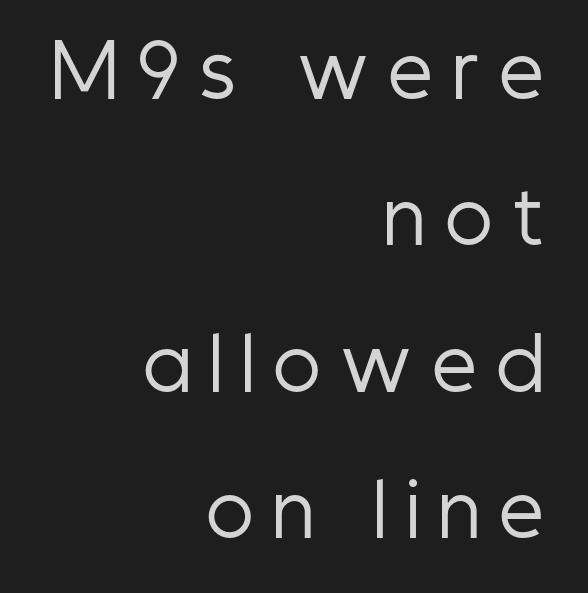
Display-style spreading of the glyphs; the letterfit is very open. No extra ink here — the face is not bold. Underlining? Definitely not there. Caption: multi-line text, flush right, ragged left. This is the regular roman posture of the typeface. I'd call this a sans setting — the letters go barefoot.
